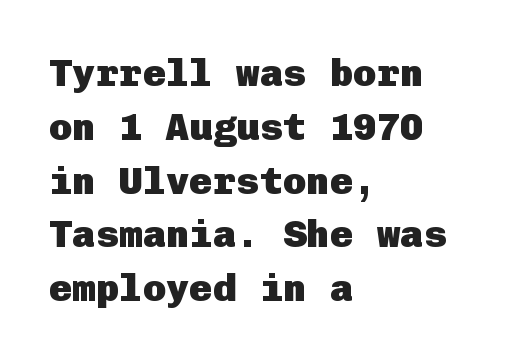
Q: Is the text bold? A: Yes.
Q: Is the text italic (slanted)? A: No, it is upright.
Q: Is the typeface a serif or a sans-serif typeface? A: Sans-serif.
Q: Is the text underlined? A: No.
Q: How is the paragraph aligned? A: Left-aligned.
Q: Is the spacing between letters normal or unusually wide? A: Normal.
Q: Is the spacing between lines tight, normal or loose? A: Normal.
Q: Width (condensed, normal, or wide)? A: Normal.
Q: Stroke contrast? A: Low.
Q: x-height? A: Medium.
